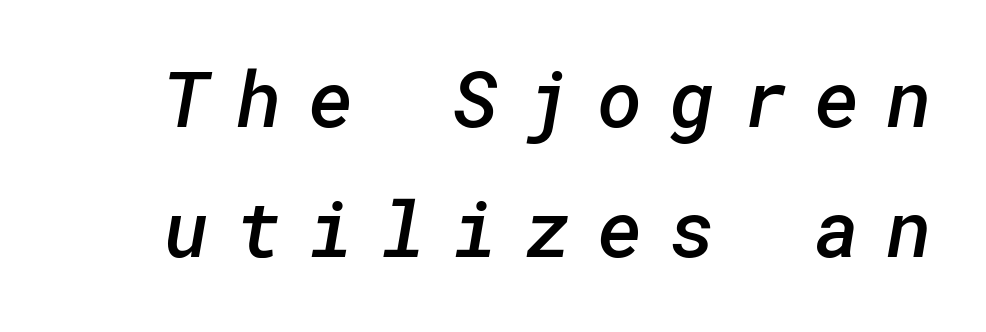
{"serif": "no", "bold": "semi", "weight": "semibold", "width": "normal", "stroke_contrast": "low", "x_height": "medium", "underline": "no", "line_spacing": "normal", "line_spacing_ratio": 1.67, "letter_spacing": "wide", "letter_spacing_em": 0.34, "glyph_px": 78}
